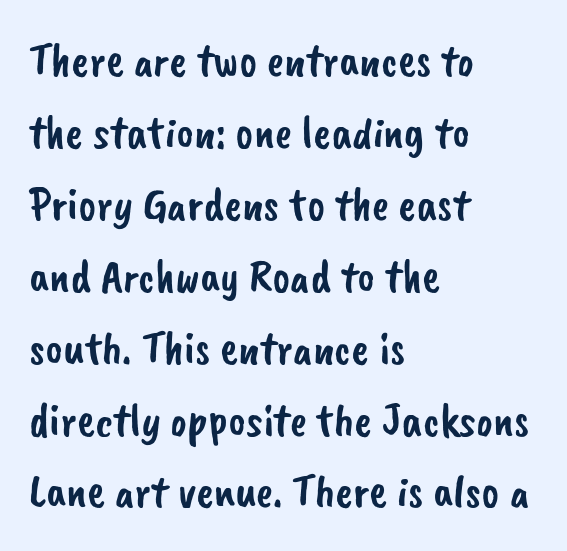
{"serif": "no", "width": "normal", "stroke_contrast": "low", "x_height": "small", "monospaced": "no", "underline": "no", "align": "left", "line_spacing": "normal", "line_spacing_ratio": 1.53, "letter_spacing": "normal", "letter_spacing_em": 0.0, "glyph_px": 47}
